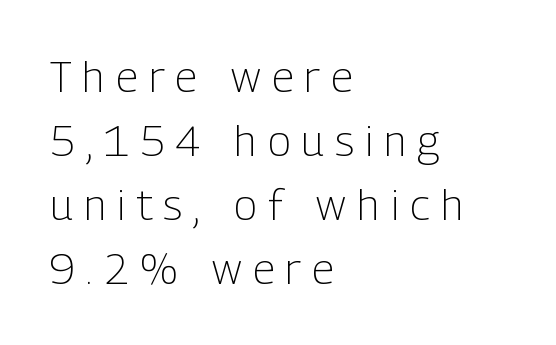
Q: Is the text bold? A: No.
Q: Is the text italic (slanted)? A: No, it is upright.
Q: Is the typeface a serif or a sans-serif typeface? A: Sans-serif.
Q: Is the text underlined? A: No.
Q: How is the paragraph aligned? A: Left-aligned.
Q: Is the spacing between letters normal or unusually wide? A: Unusually wide.
Q: Is the spacing between lines tight, normal or loose? A: Normal.
Q: Width (condensed, normal, or wide)? A: Condensed.
Q: Stroke contrast? A: Low.
Q: x-height? A: Medium.
Q: Monospaced? A: No.
